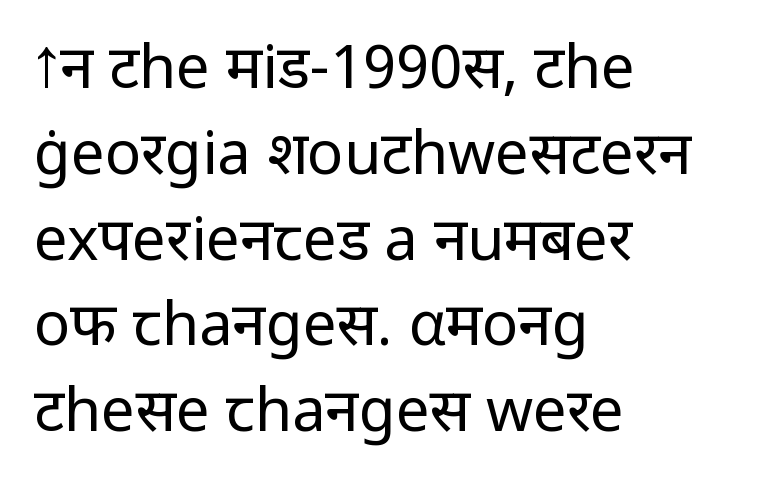
Q: Is the text bold? A: No.
Q: Is the text italic (slanted)? A: No, it is upright.
Q: Is the typeface a serif or a sans-serif typeface? A: Sans-serif.
Q: Is the text underlined? A: No.
Q: How is the paragraph aligned? A: Left-aligned.
Q: Is the spacing between letters normal or unusually wide? A: Normal.
Q: Is the spacing between lines tight, normal or loose? A: Normal.
Q: Width (condensed, normal, or wide)? A: Normal.
Q: Stroke contrast? A: Low.
Q: x-height? A: Medium.
Q: Monospaced? A: No.
